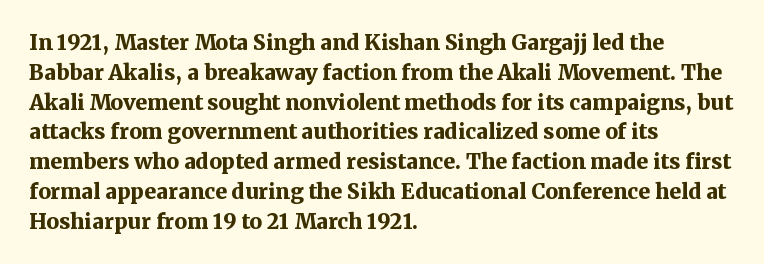
A bare baseline throughout the passage. Heavy-handed strokes throughout: this text is bold. Style check: upright. The setting favours the left margin, as ordinary paragraphs usually do. How are the letters spaced? Ordinarily, with no added tracking.
